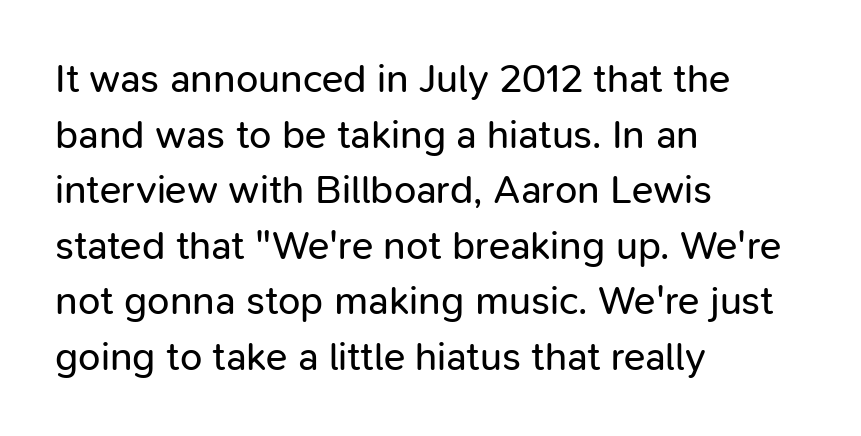
Q: Is the text bold? A: No.
Q: Is the text italic (slanted)? A: No, it is upright.
Q: Is the typeface a serif or a sans-serif typeface? A: Sans-serif.
Q: Is the text underlined? A: No.
Q: How is the paragraph aligned? A: Left-aligned.
Q: Is the spacing between letters normal or unusually wide? A: Normal.
Q: Is the spacing between lines tight, normal or loose? A: Normal.
Q: Width (condensed, normal, or wide)? A: Normal.
Q: Stroke contrast? A: Low.
Q: x-height? A: Medium.
Q: Monospaced? A: No.
